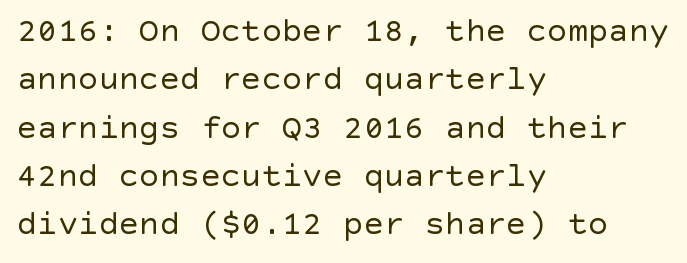
The image shows 34 px regular-weight sans-serif type, upright; set left-aligned, normal line spacing (1.42x), normal letter spacing, not underlined; a large x-height.
